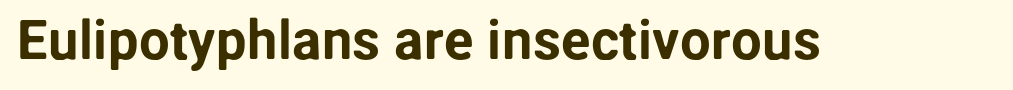
Q: Is the text italic (slanted)? A: No, it is upright.
Q: Is the typeface a serif or a sans-serif typeface? A: Sans-serif.
Q: Is the text underlined? A: No.
Q: Is the spacing between letters normal or unusually wide? A: Normal.
Q: Width (condensed, normal, or wide)? A: Normal.
Q: Stroke contrast? A: Low.
Q: x-height? A: Medium.
Q: Monospaced? A: No.
